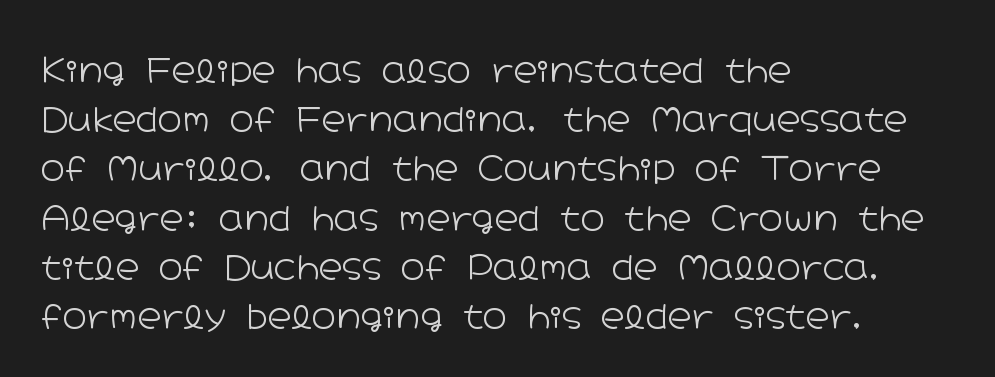
Q: Is the text bold? A: No.
Q: Is the text italic (slanted)? A: No, it is upright.
Q: Is the typeface a serif or a sans-serif typeface? A: Sans-serif.
Q: Is the text underlined? A: No.
Q: How is the paragraph aligned? A: Left-aligned.
Q: Is the spacing between letters normal or unusually wide? A: Normal.
Q: Is the spacing between lines tight, normal or loose? A: Normal.
Q: Width (condensed, normal, or wide)? A: Wide.
Q: Stroke contrast? A: Low.
Q: x-height? A: Medium.
Q: Monospaced? A: No.
